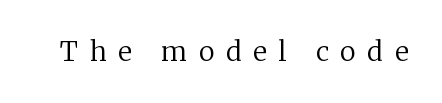
{"italic": "no", "bold": "no", "underline": "no", "letter_spacing": "wide", "letter_spacing_em": 0.44, "glyph_px": 27}
